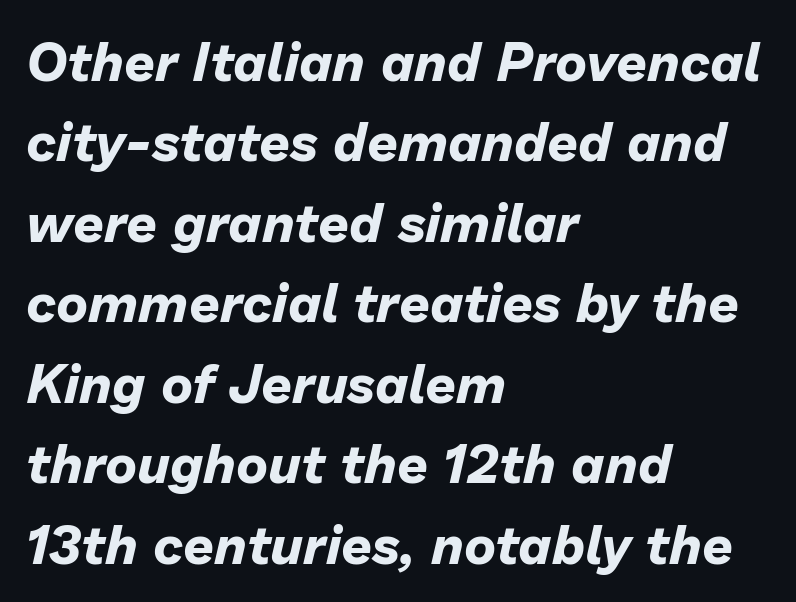
{"italic": "yes", "lean": "right", "slant_degrees": 13, "bold": "yes", "weight": "bold", "width": "normal", "stroke_contrast": "low", "x_height": "medium", "monospaced": "no", "underline": "no", "align": "left", "line_spacing": "normal", "line_spacing_ratio": 1.49, "letter_spacing": "normal", "letter_spacing_em": 0.0, "glyph_px": 54}
